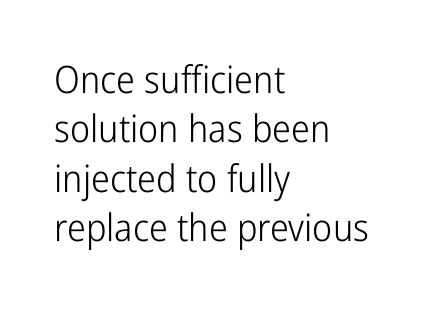
A sans-serif font was chosen for this passage. The vertical gap from one line to the next is medium. Looks like regular typesetting: each glyph gets only the width it needs. Counters stay open thanks to moderate or lighter strokes. Unmarked baselines from the first word to the last. The letters sit at their default tracking, neither squeezed nor spread.
